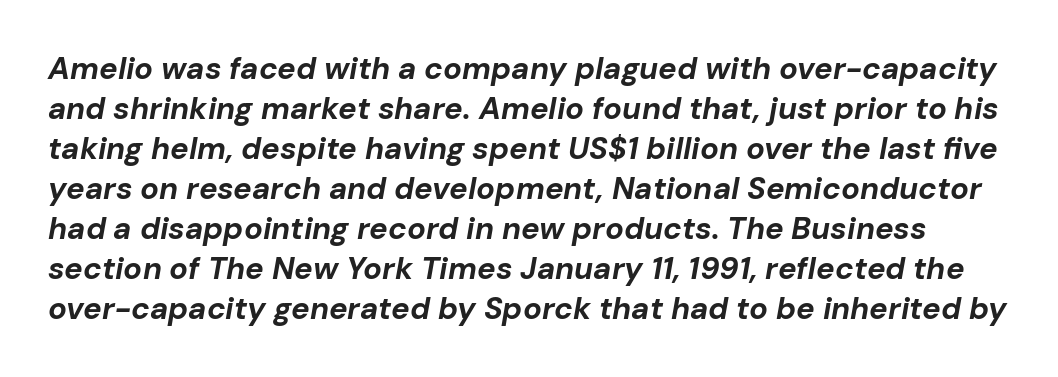
{"italic": "yes", "lean": "right", "slant_degrees": 10, "bold": "yes", "weight": "bold", "width": "normal", "stroke_contrast": "low", "x_height": "medium", "monospaced": "no", "underline": "no", "line_spacing": "normal", "line_spacing_ratio": 1.29, "letter_spacing": "normal", "letter_spacing_em": 0.0, "glyph_px": 31}
